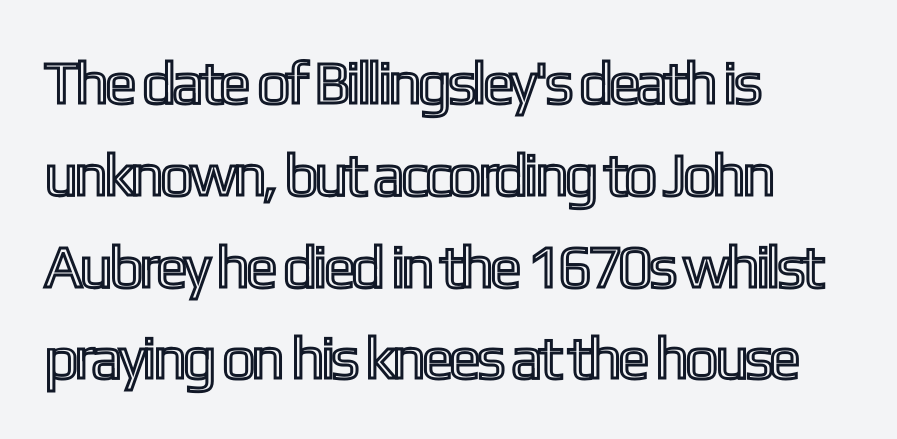
A bare baseline throughout the passage. Students, note that the glyphs here touch the page at normal intervals. Honestly, the row spacing looks completely unremarkable. Every character sits straight up, as roman type does. Layout note: lines flush left. Looks like regular typesetting: each glyph gets only the width it needs.
